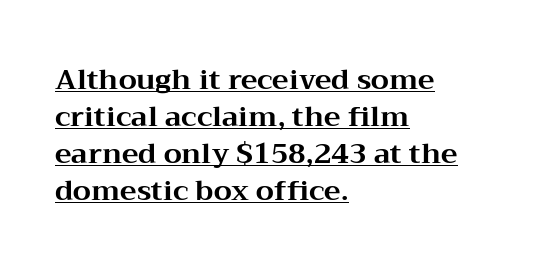
The rows are spaced the way most documents space them. How are the letters spaced? Ordinarily, with no added tracking. Note: serifs present on the glyphs. Caption: multi-line text, flush left, ragged right.
